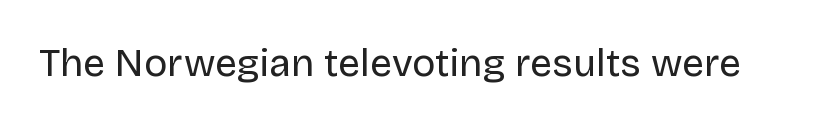
Q: Is the text bold? A: No.
Q: Is the text italic (slanted)? A: No, it is upright.
Q: Is the typeface a serif or a sans-serif typeface? A: Sans-serif.
Q: Is the text underlined? A: No.
Q: Is the spacing between letters normal or unusually wide? A: Normal.
Q: Width (condensed, normal, or wide)? A: Normal.
Q: Stroke contrast? A: Low.
Q: x-height? A: Large.
Q: Monospaced? A: No.
